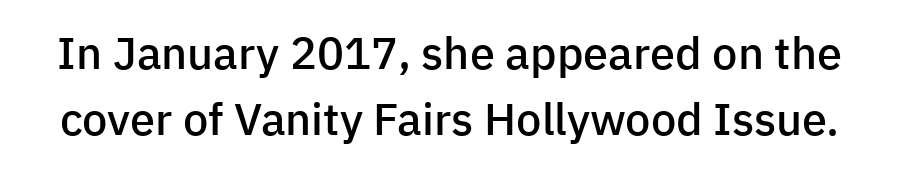
The image shows 45 px semibold sans-serif type, upright; set normal line spacing (1.47x), normal letter spacing, not underlined; low stroke contrast and a medium x-height.
